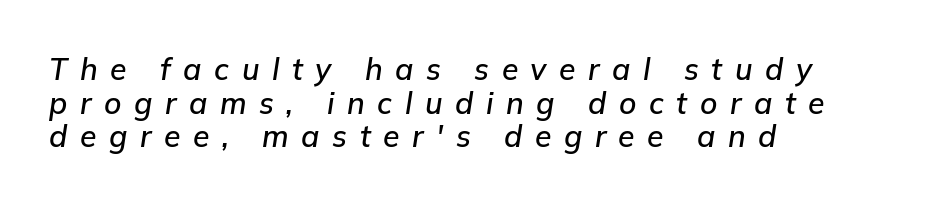
Q: Is the text italic (slanted)? A: Yes, it leans right by about 9 degrees.
Q: Is the text underlined? A: No.
Q: How is the paragraph aligned? A: Left-aligned.
Q: Is the spacing between letters normal or unusually wide? A: Unusually wide.
Q: Is the spacing between lines tight, normal or loose? A: Tight.
Q: Width (condensed, normal, or wide)? A: Normal.
Q: Stroke contrast? A: Low.
Q: x-height? A: Medium.
Q: Monospaced? A: No.
